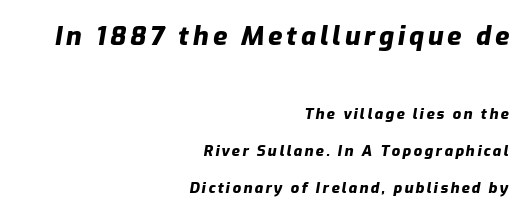
The image shows 26 px bold type, italic (leaning right); set right-aligned, loose line spacing (2.47x), not underlined; the first (top) block is 1.73x larger.
